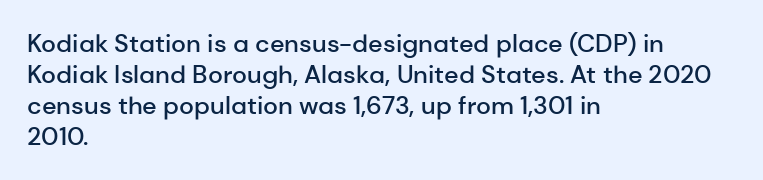
{"italic": "no", "bold": "semi", "underline": "no", "align": "left", "line_spacing_ratio": 1.24, "letter_spacing": "normal", "letter_spacing_em": 0.0, "glyph_px": 25}
